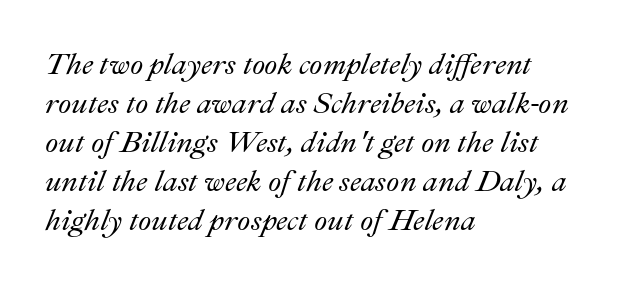
Q: Is the text italic (slanted)? A: Yes, it leans right by about 22 degrees.
Q: Is the text underlined? A: No.
Q: How is the paragraph aligned? A: Left-aligned.
Q: Is the spacing between letters normal or unusually wide? A: Normal.
Q: Is the spacing between lines tight, normal or loose? A: Normal.
Q: Width (condensed, normal, or wide)? A: Normal.
Q: Stroke contrast? A: Medium.
Q: x-height? A: Small.
Q: Monospaced? A: No.
